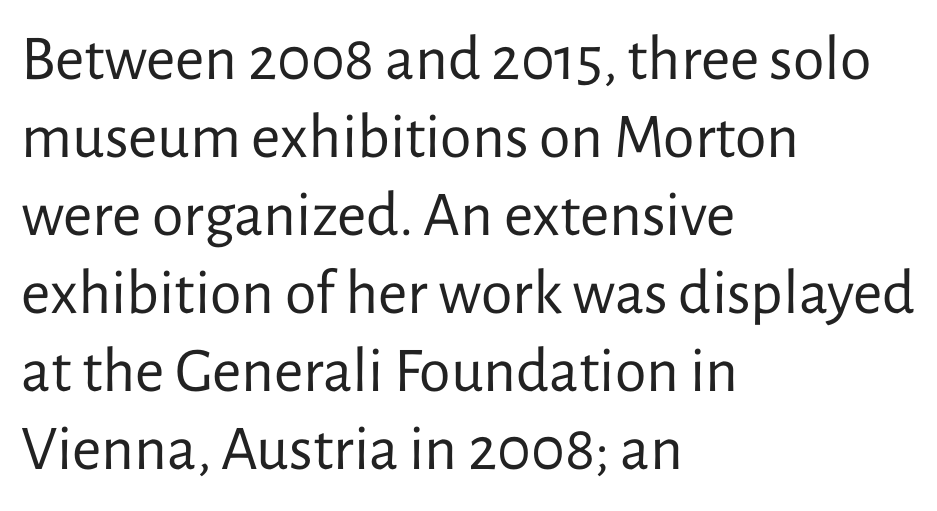
The tracking reads as untouched default to a designer's eye. Horizontally, the lines are justified to the leading edge only. Anything drawn beneath the words? Only blank space. The lettering holds an erect, upright posture throughout.
